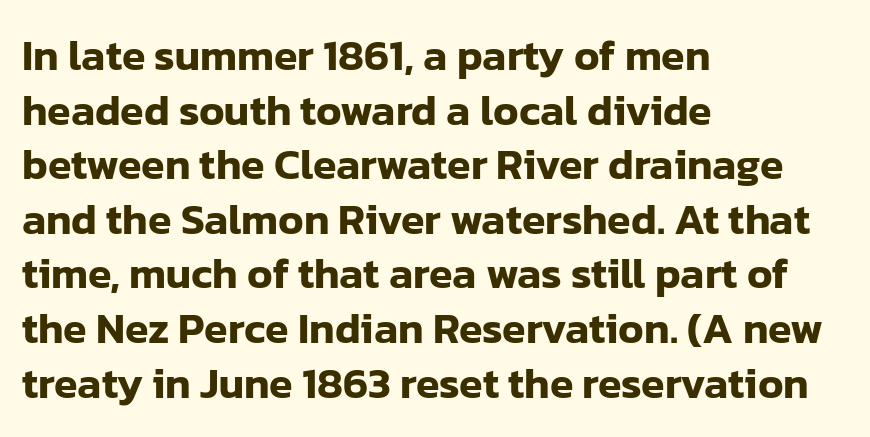
Q: Is the text italic (slanted)? A: No, it is upright.
Q: Is the typeface a serif or a sans-serif typeface? A: Sans-serif.
Q: Is the text underlined? A: No.
Q: How is the paragraph aligned? A: Left-aligned.
Q: Is the spacing between letters normal or unusually wide? A: Normal.
Q: Is the spacing between lines tight, normal or loose? A: Normal.
Q: Width (condensed, normal, or wide)? A: Normal.
Q: Stroke contrast? A: Low.
Q: x-height? A: Medium.
Q: Monospaced? A: No.
